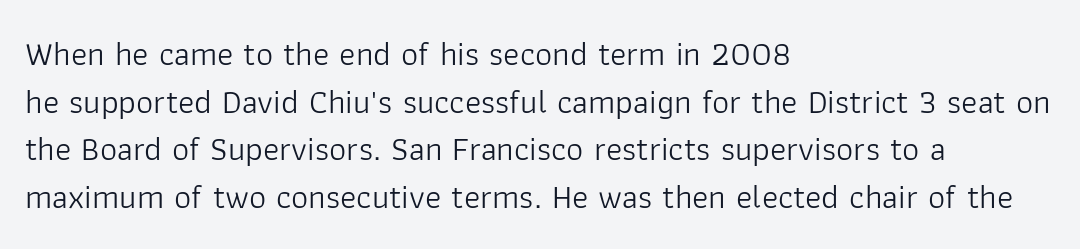
The image shows 34 px light sans-serif type, upright; set left-aligned, normal line spacing (1.4x), normal letter spacing, not underlined; low stroke contrast and a medium x-height.
